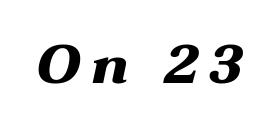
You could not count columns in this text — the font is proportionally spaced. Weight check: bold — yes, fully. No word sits above an underline. Observe the lean: these are italic letterforms.
